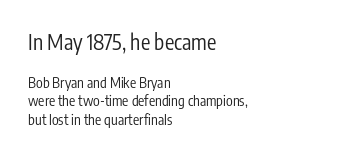
{"italic": "no", "bold": "no", "underline": "no", "align": "left", "line_spacing": "normal", "line_spacing_ratio": 1.33, "letter_spacing": "normal", "letter_spacing_em": 0.0, "larger_block": "first", "size_ratio": 1.5, "glyph_px": 21}
